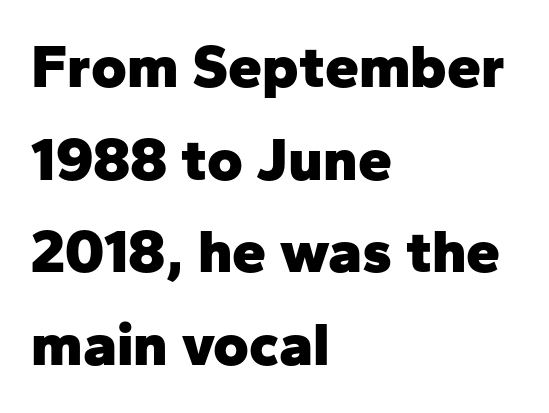
Q: Is the text bold? A: Yes.
Q: Is the text italic (slanted)? A: No, it is upright.
Q: Is the typeface a serif or a sans-serif typeface? A: Sans-serif.
Q: Is the text underlined? A: No.
Q: How is the paragraph aligned? A: Left-aligned.
Q: Is the spacing between letters normal or unusually wide? A: Normal.
Q: Is the spacing between lines tight, normal or loose? A: Normal.
Q: Width (condensed, normal, or wide)? A: Normal.
Q: Stroke contrast? A: Low.
Q: x-height? A: Medium.
Q: Monospaced? A: No.
